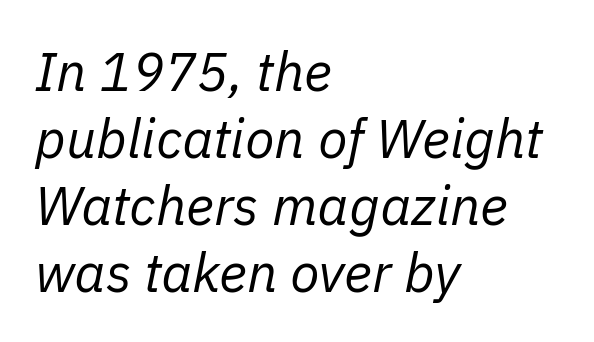
{"italic": "yes", "lean": "right", "slant_degrees": 11, "bold": "no", "weight": "regular", "width": "normal", "stroke_contrast": "low", "x_height": "medium", "monospaced": "no", "underline": "no", "align": "left", "line_spacing_ratio": 1.24, "letter_spacing": "normal", "letter_spacing_em": 0.0, "glyph_px": 54}
